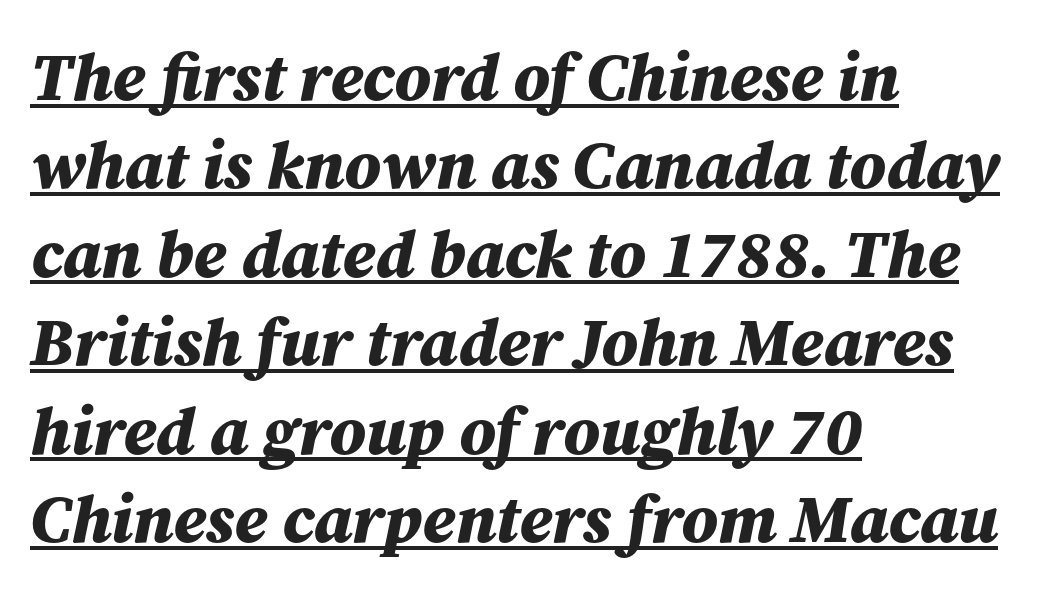
{"italic": "yes", "lean": "right", "slant_degrees": 12, "bold": "yes", "weight": "bold", "width": "normal", "stroke_contrast": "medium", "x_height": "medium", "monospaced": "no", "underline": "yes", "align": "left", "line_spacing": "normal", "line_spacing_ratio": 1.32, "letter_spacing": "normal", "letter_spacing_em": 0.0, "glyph_px": 67}
